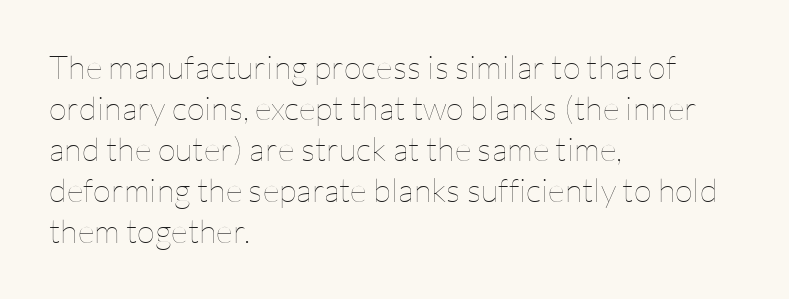
The image shows 33 px thin type, upright; set left-aligned, line spacing 1.24x, normal letter spacing, not underlined; low stroke contrast and a medium x-height.
